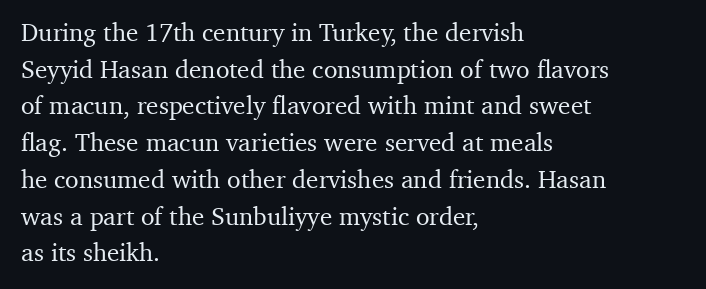
Q: Is the text italic (slanted)? A: No, it is upright.
Q: Is the text underlined? A: No.
Q: How is the paragraph aligned? A: Left-aligned.
Q: Is the spacing between letters normal or unusually wide? A: Normal.
Q: Is the spacing between lines tight, normal or loose? A: Normal.
